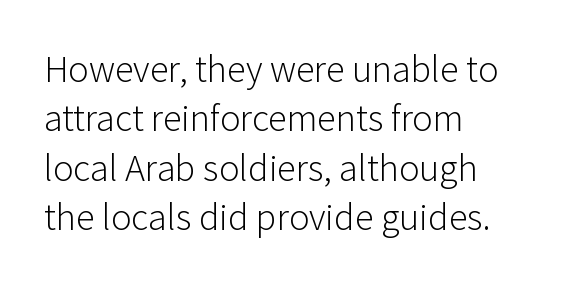
{"serif": "no", "italic": "no", "bold": "no", "weight": "light", "width": "normal", "stroke_contrast": "low", "x_height": "medium", "monospaced": "no", "underline": "no", "align": "left", "line_spacing": "normal", "line_spacing_ratio": 1.3, "letter_spacing": "normal", "letter_spacing_em": 0.0, "glyph_px": 38}
